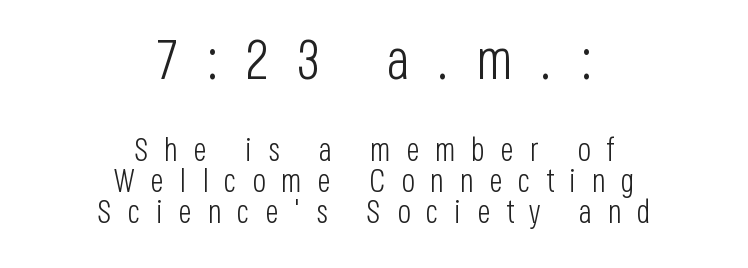
{"serif": "no", "italic": "no", "bold": "no", "weight": "light", "width": "condensed", "stroke_contrast": "low", "x_height": "large", "monospaced": "no", "underline": "no", "align": "center", "line_spacing": "tight", "line_spacing_ratio": 0.97, "letter_spacing": "wide", "letter_spacing_em": 0.49, "larger_block": "first", "size_ratio": 1.75, "glyph_px": 56}
